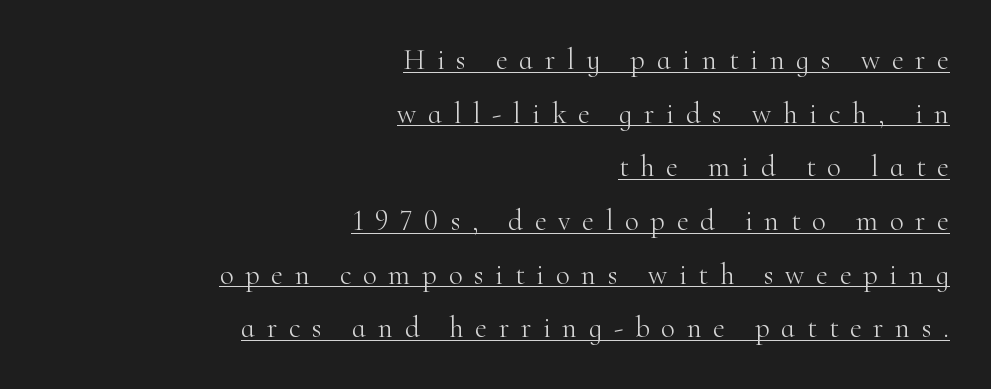
{"serif": "yes", "italic": "no", "bold": "no", "weight": "light", "width": "normal", "stroke_contrast": "high", "x_height": "small", "monospaced": "no", "underline": "yes", "align": "right", "line_spacing_ratio": 1.85, "letter_spacing": "wide", "letter_spacing_em": 0.4, "glyph_px": 29}
